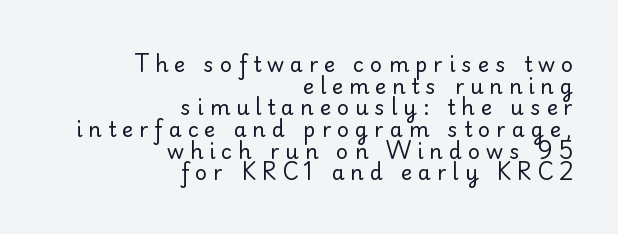
{"italic": "no", "bold": "no", "underline": "no", "align": "right", "line_spacing": "tight", "line_spacing_ratio": 1.03, "letter_spacing": "wide", "letter_spacing_em": 0.28, "glyph_px": 21}
